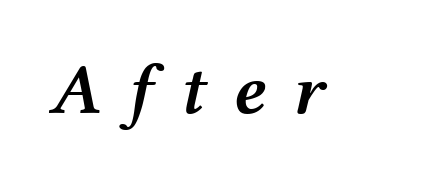
{"italic": "yes", "lean": "right", "slant_degrees": 12, "bold": "semi", "weight": "semibold", "width": "wide", "stroke_contrast": "medium", "x_height": "medium", "monospaced": "no", "underline": "no", "letter_spacing": "wide", "letter_spacing_em": 0.36, "glyph_px": 72}
